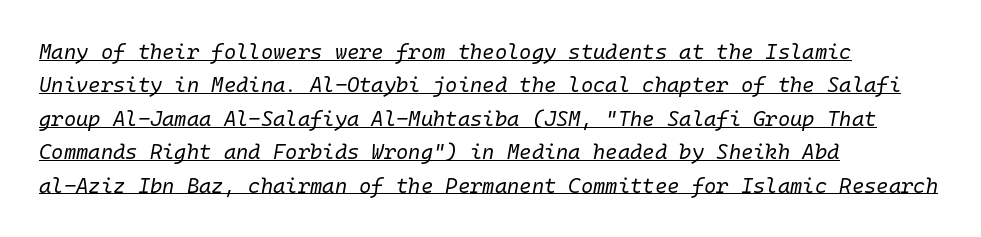
Q: Is the text bold? A: No.
Q: Is the text italic (slanted)? A: Yes, it leans right by about 10 degrees.
Q: Is the text underlined? A: Yes.
Q: How is the paragraph aligned? A: Left-aligned.
Q: Is the spacing between letters normal or unusually wide? A: Normal.
Q: Is the spacing between lines tight, normal or loose? A: Normal.
